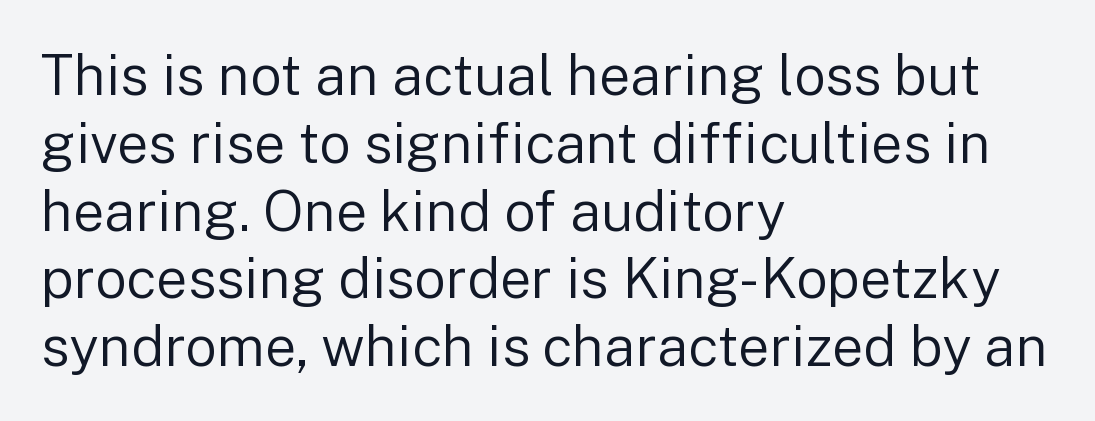
The letters carry no serifs — their stems end cleanly without finishing strokes. Letters rest on an invisible, unmarked baseline. A student would call this left alignment; a typographer would say flush left, rag right. Think standard paragraph weight, or any step lighter than that.
